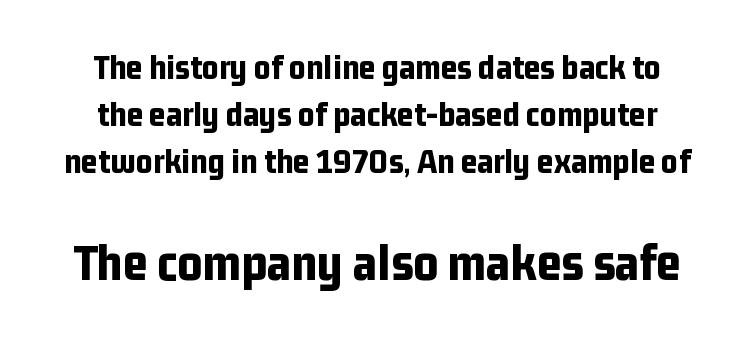
Q: Is the text bold? A: Yes.
Q: Is the text italic (slanted)? A: No, it is upright.
Q: Is the typeface a serif or a sans-serif typeface? A: Sans-serif.
Q: Is the text underlined? A: No.
Q: Is the spacing between letters normal or unusually wide? A: Normal.
Q: Is the spacing between lines tight, normal or loose? A: Normal.
Q: Which block of text is set in a larger size, the first (top) or the second (bottom)? A: The second (bottom) one.
Q: Width (condensed, normal, or wide)? A: Condensed.
Q: Stroke contrast? A: Low.
Q: x-height? A: Medium.
Q: Monospaced? A: No.
